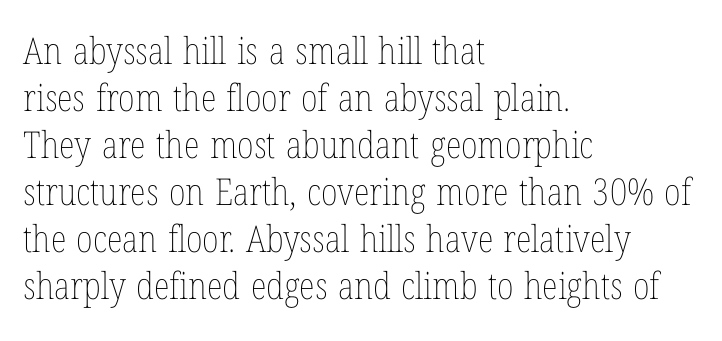
The image shows 37 px thin, condensed type, upright; set left-aligned, normal line spacing (1.27x), normal letter spacing, not underlined; low stroke contrast and a medium x-height.
